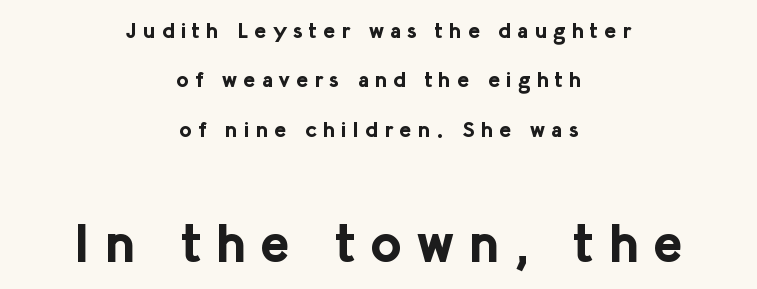
The image shows 54 px bold sans-serif type, upright; set centered, loose line spacing (2.25x), unusually wide letter spacing (+0.28 em), not underlined; the second (bottom) block is 2.45x larger; low stroke contrast and a medium x-height.
